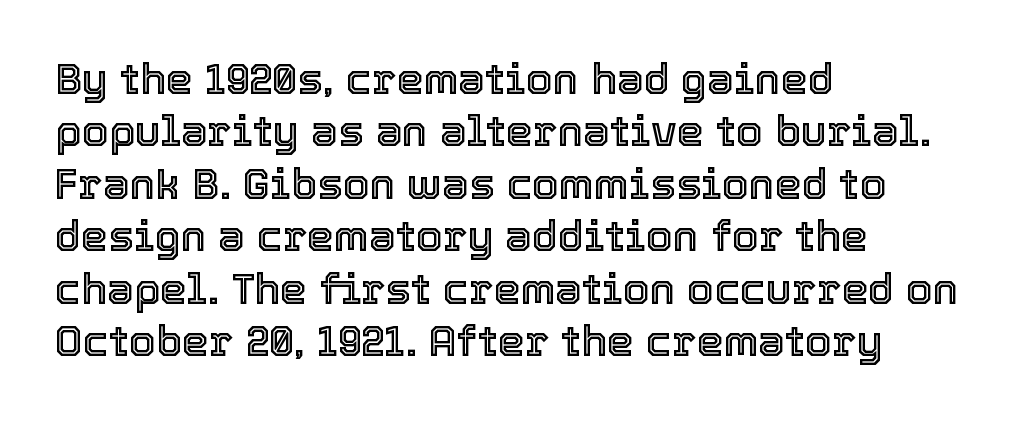
{"italic": "no", "width": "normal", "x_height": "medium", "monospaced": "no", "underline": "no", "align": "left", "line_spacing_ratio": 1.22, "letter_spacing": "normal", "letter_spacing_em": 0.0, "glyph_px": 43}
